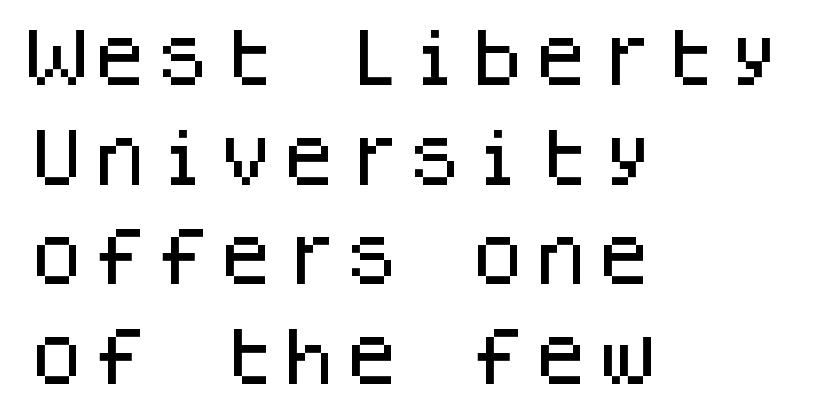
The image shows 63 px sans-serif type, upright, monospaced; set left-aligned, normal line spacing (1.58x), normal letter spacing, not underlined; low stroke contrast and a large x-height.
